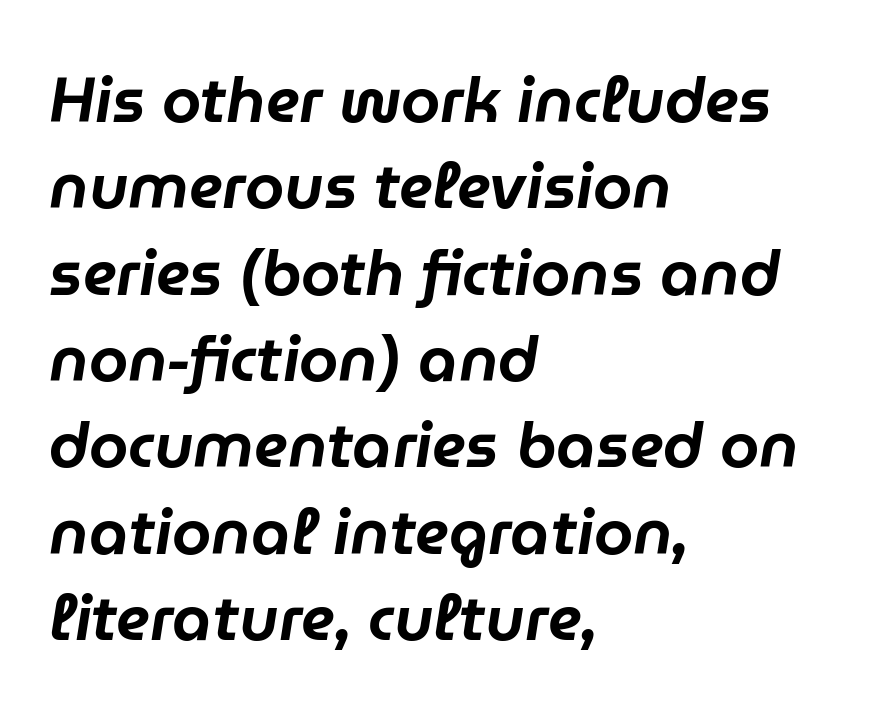
{"italic": "yes", "lean": "right", "slant_degrees": 9, "width": "normal", "stroke_contrast": "low", "x_height": "medium", "monospaced": "no", "underline": "no", "align": "left", "line_spacing": "normal", "line_spacing_ratio": 1.37, "letter_spacing": "normal", "letter_spacing_em": 0.0, "glyph_px": 63}
